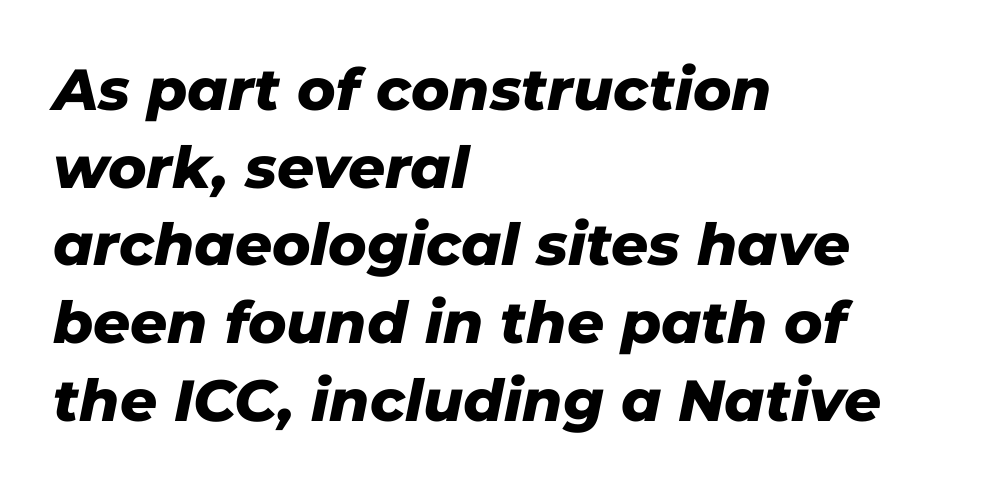
Italic: yes, the glyphs are oblique. Regarding leading, the lines here are spaced in the standard way. Reading down the block, your eye returns to a fixed left position each line. Descenders are the only things crossing below the line. Each letter keeps its own natural width here, so spacing adapts to shape.
